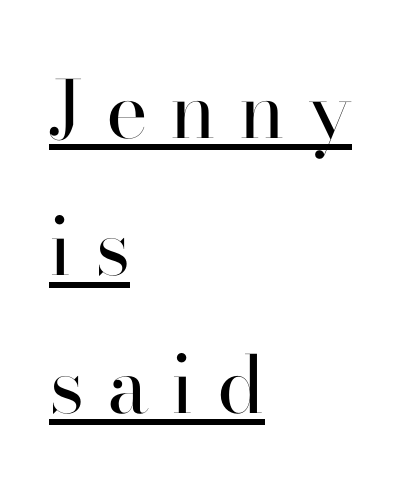
The image shows 79 px regular-weight serif type, upright; set left-aligned, line spacing 1.74x, unusually wide letter spacing (+0.29 em), underlined; high stroke contrast and a small x-height.
